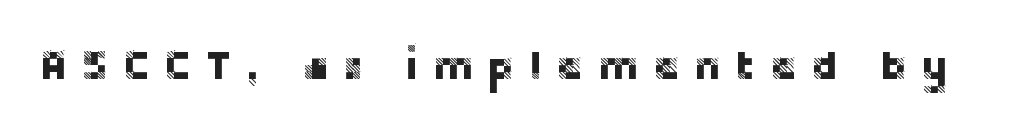
{"serif": "no", "italic": "no", "width": "normal", "stroke_contrast": "low", "x_height": "large", "monospaced": "no", "underline": "no", "letter_spacing": "wide", "letter_spacing_em": 0.34, "glyph_px": 41}
